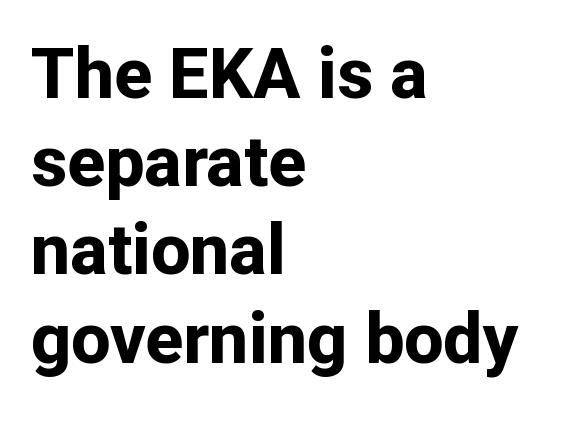
Q: Is the text bold? A: Yes.
Q: Is the text italic (slanted)? A: No, it is upright.
Q: Is the typeface a serif or a sans-serif typeface? A: Sans-serif.
Q: Is the text underlined? A: No.
Q: How is the paragraph aligned? A: Left-aligned.
Q: Is the spacing between letters normal or unusually wide? A: Normal.
Q: Is the spacing between lines tight, normal or loose? A: Normal.
Q: Width (condensed, normal, or wide)? A: Normal.
Q: Stroke contrast? A: Low.
Q: x-height? A: Medium.
Q: Monospaced? A: No.
